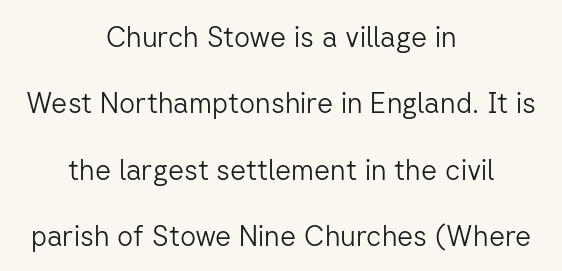
Heft: none added — not bold. Character widths vary here, with narrow letters taking less room than wide ones. Inter-character spacing is left at the font's built-in metrics. Stroke terminals: plain, sans-serif.
